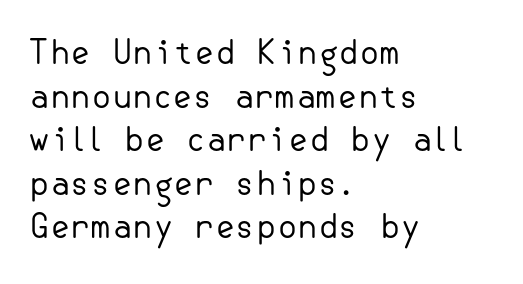
Q: Is the text bold? A: No.
Q: Is the text italic (slanted)? A: No, it is upright.
Q: Is the typeface a serif or a sans-serif typeface? A: Sans-serif.
Q: Is the text underlined? A: No.
Q: How is the paragraph aligned? A: Left-aligned.
Q: Is the spacing between letters normal or unusually wide? A: Normal.
Q: Is the spacing between lines tight, normal or loose? A: Normal.
Q: Width (condensed, normal, or wide)? A: Normal.
Q: Stroke contrast? A: Low.
Q: x-height? A: Small.
